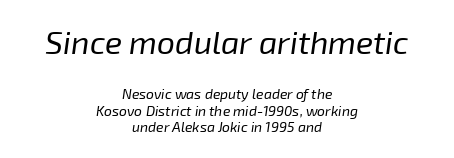
The image shows 32 px regular-weight type, italic (leaning right); set centered, line spacing 1.18x, normal letter spacing, not underlined; the first (top) block is 2.29x larger; low stroke contrast and a medium x-height.
